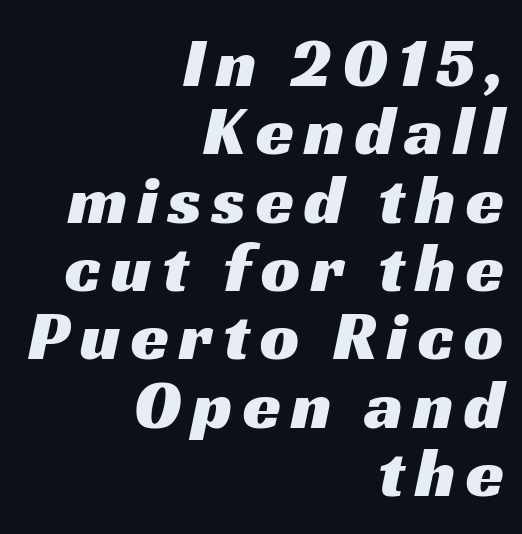
The image shows 69 px wide sans-serif type; set right-aligned, tight line spacing (0.99x), not underlined; medium stroke contrast and a medium x-height.
